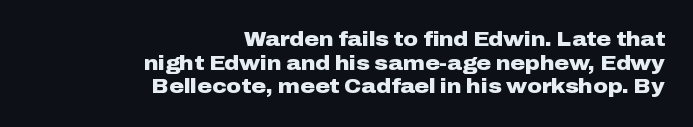
{"italic": "no", "bold": "yes", "underline": "no", "align": "right", "line_spacing_ratio": 1.18, "letter_spacing": "normal", "letter_spacing_em": 0.0, "glyph_px": 20}
